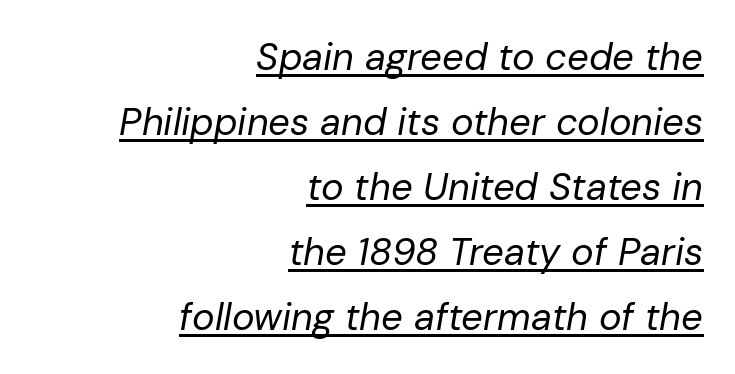
All the whitespace from short lines collects on the left. Is the letter spacing exaggerated? No — it looks like the ordinary default. The passage shown is not bold in any degree. Style check: oblique.
